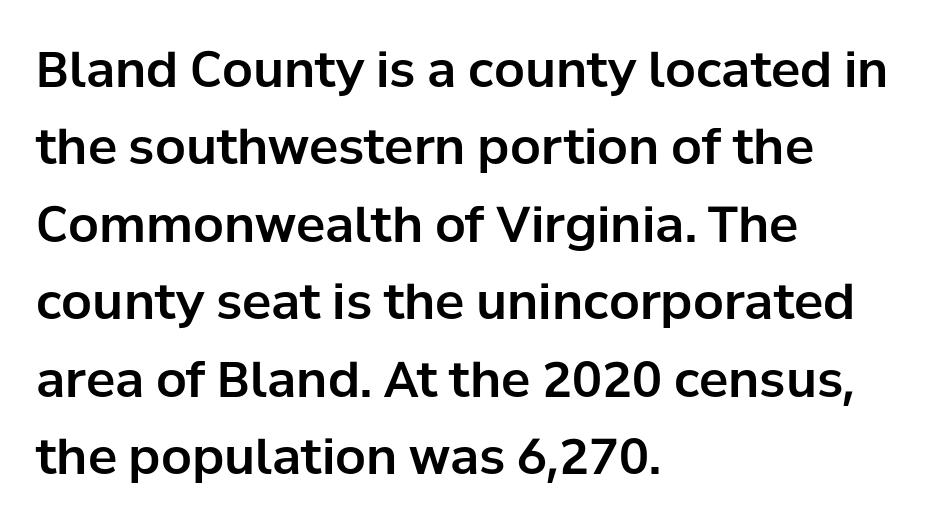
The image shows 49 px sans-serif type, upright; set left-aligned, normal line spacing (1.58x), normal letter spacing, not underlined; low stroke contrast and a medium x-height.
